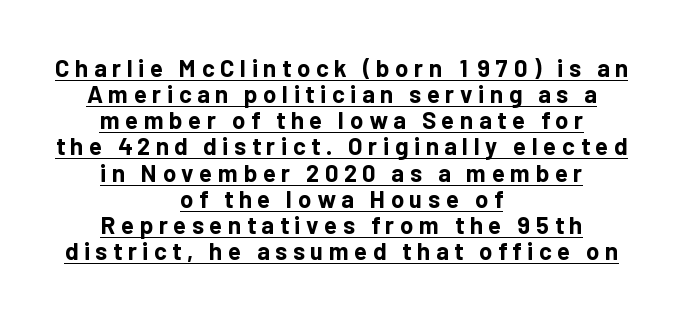
The lines in this sample share a center point and differ in where they start and stop. The line texture is sparse and dotted thanks to wide tracking. The sample has been set heavy, in full bold. A typesetter would call this leading minimal, almost set solid. Every word sits above its own underline. Upright lettering throughout.
